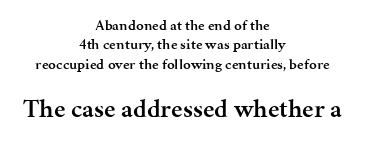
Q: Is the text bold? A: Semi-bold.
Q: Is the text italic (slanted)? A: No, it is upright.
Q: Is the text underlined? A: No.
Q: How is the paragraph aligned? A: Centered.
Q: Is the spacing between letters normal or unusually wide? A: Normal.
Q: Is the spacing between lines tight, normal or loose? A: Normal.
Q: Which block of text is set in a larger size, the first (top) or the second (bottom)? A: The second (bottom) one.
